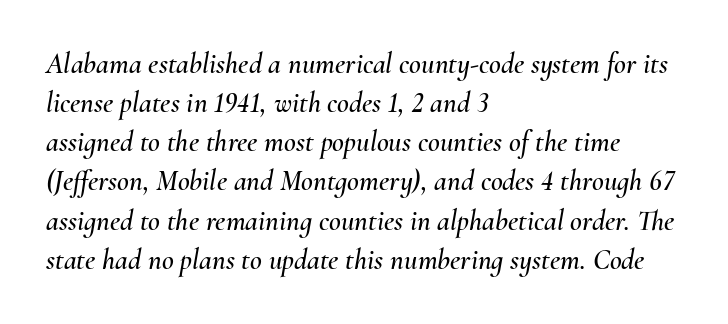
Q: Is the text italic (slanted)? A: Yes, it leans right by about 10 degrees.
Q: Is the text underlined? A: No.
Q: How is the paragraph aligned? A: Left-aligned.
Q: Is the spacing between letters normal or unusually wide? A: Normal.
Q: Is the spacing between lines tight, normal or loose? A: Normal.
Q: Width (condensed, normal, or wide)? A: Normal.
Q: Stroke contrast? A: Medium.
Q: x-height? A: Small.
Q: Monospaced? A: No.
